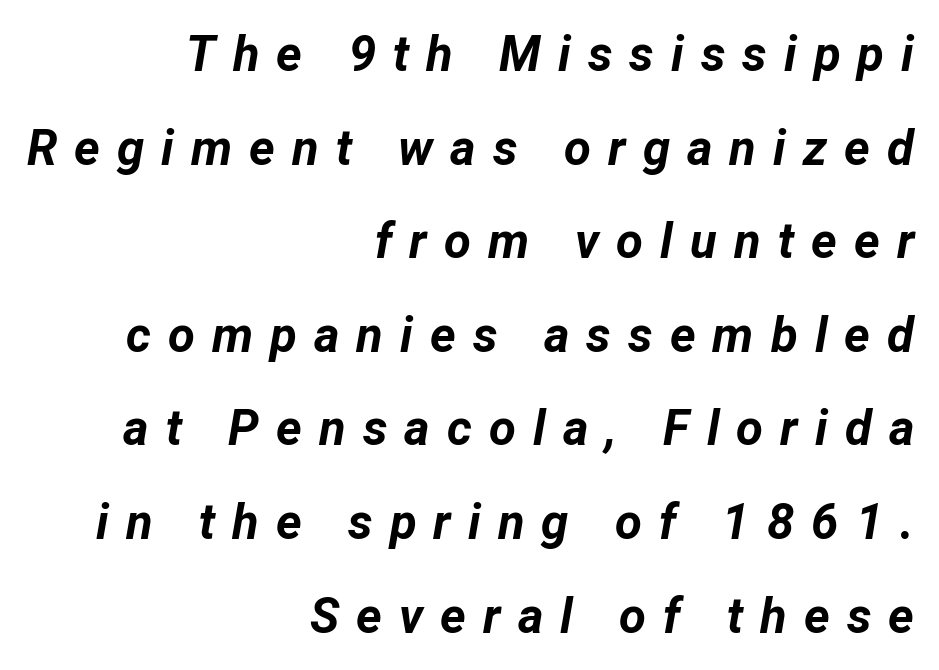
The font's italic variant was chosen for this text. How are the letters spaced? Widely, with obvious added tracking. Typographic density is high because the face is bold. The letters advance in unequal steps, a hallmark of proportional type. Every row of glyphs terminates at an identical x-position on the right.
